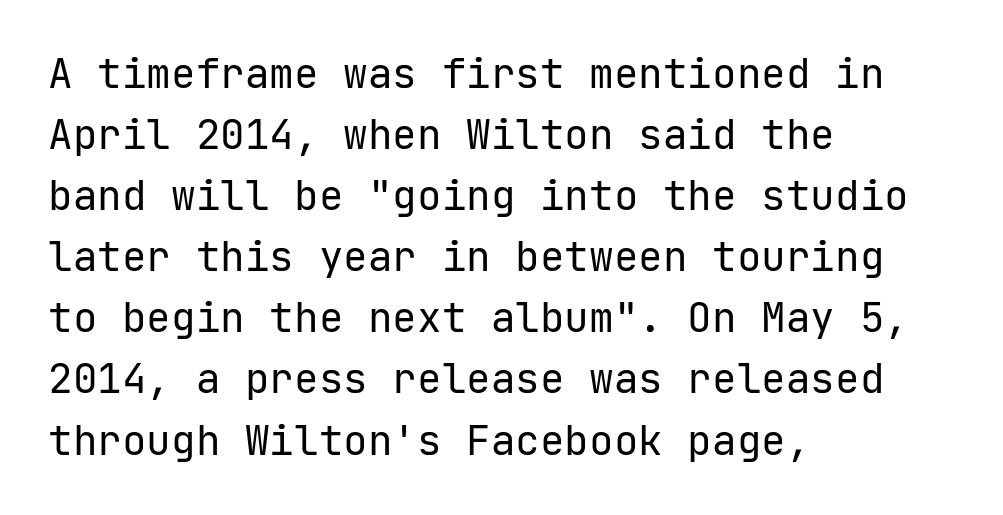
Q: Is the text bold? A: No.
Q: Is the text italic (slanted)? A: No, it is upright.
Q: Is the typeface a serif or a sans-serif typeface? A: Sans-serif.
Q: Is the text underlined? A: No.
Q: How is the paragraph aligned? A: Left-aligned.
Q: Is the spacing between letters normal or unusually wide? A: Normal.
Q: Is the spacing between lines tight, normal or loose? A: Normal.
Q: Width (condensed, normal, or wide)? A: Normal.
Q: Stroke contrast? A: Low.
Q: x-height? A: Medium.
Q: Monospaced? A: Yes.
